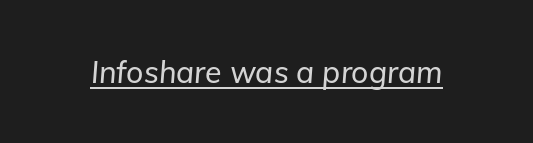
The image shows 30 px text type, italic (leaning right); set normal letter spacing, underlined; low stroke contrast and a medium x-height.
